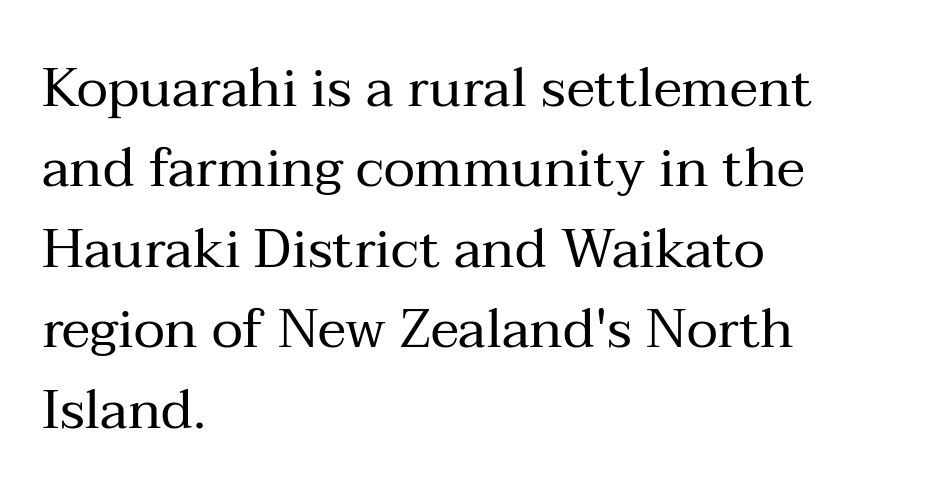
{"serif": "yes", "italic": "no", "bold": "no", "weight": "regular", "width": "normal", "stroke_contrast": "medium", "x_height": "medium", "monospaced": "no", "underline": "no", "align": "left", "line_spacing": "normal", "line_spacing_ratio": 1.49, "letter_spacing": "normal", "letter_spacing_em": 0.0, "glyph_px": 54}
